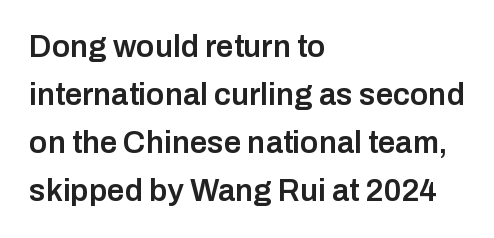
Q: Is the text bold? A: Semi-bold.
Q: Is the text italic (slanted)? A: No, it is upright.
Q: Is the typeface a serif or a sans-serif typeface? A: Sans-serif.
Q: Is the text underlined? A: No.
Q: How is the paragraph aligned? A: Left-aligned.
Q: Is the spacing between letters normal or unusually wide? A: Normal.
Q: Is the spacing between lines tight, normal or loose? A: Normal.
Q: Width (condensed, normal, or wide)? A: Normal.
Q: Stroke contrast? A: Low.
Q: x-height? A: Medium.
Q: Monospaced? A: No.
